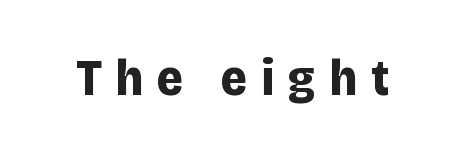
The image shows 51 px bold sans-serif type, upright; set unusually wide letter spacing (+0.27 em), not underlined; low stroke contrast and a large x-height.
